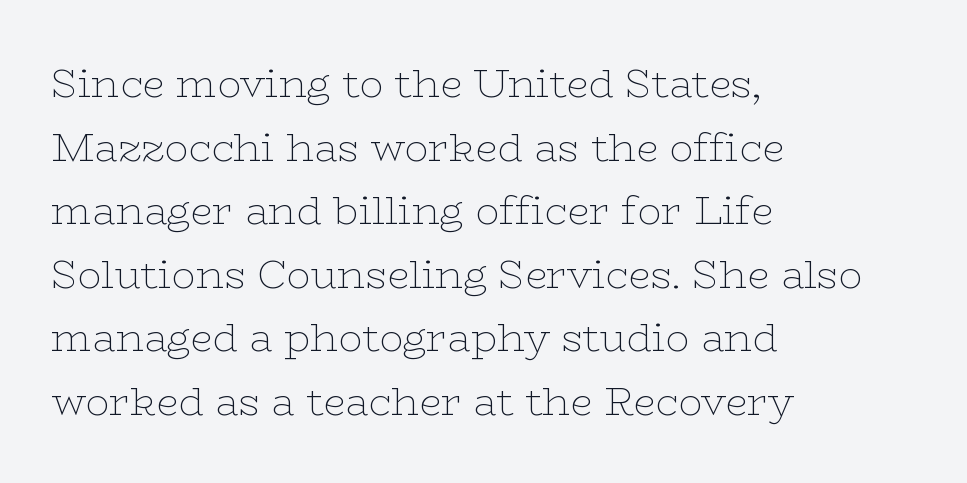
Every row of glyphs begins at an identical x-position on the left. Check the space under the baseline: it is left empty. No letter is thick-stroked: the sample isn't bold. This is roman type, the default non-slanted kind.
